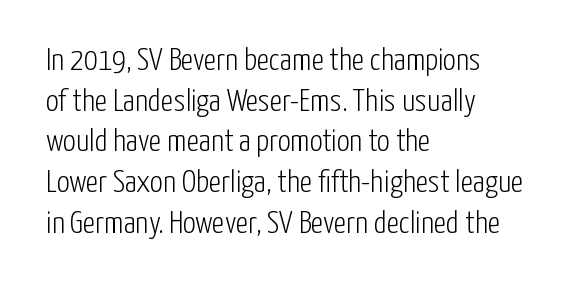
Q: Is the text bold? A: No.
Q: Is the text italic (slanted)? A: No, it is upright.
Q: Is the typeface a serif or a sans-serif typeface? A: Sans-serif.
Q: Is the text underlined? A: No.
Q: How is the paragraph aligned? A: Left-aligned.
Q: Is the spacing between letters normal or unusually wide? A: Normal.
Q: Is the spacing between lines tight, normal or loose? A: Normal.
Q: Width (condensed, normal, or wide)? A: Condensed.
Q: Stroke contrast? A: Low.
Q: x-height? A: Medium.
Q: Monospaced? A: No.
